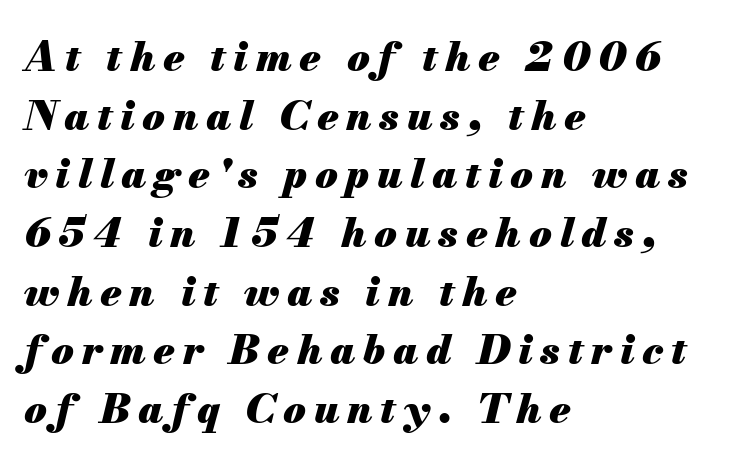
Q: Is the text bold? A: Yes.
Q: Is the text italic (slanted)? A: Yes, it leans right by about 13 degrees.
Q: Is the text underlined? A: No.
Q: How is the paragraph aligned? A: Left-aligned.
Q: Is the spacing between lines tight, normal or loose? A: Normal.
Q: Width (condensed, normal, or wide)? A: Normal.
Q: Stroke contrast? A: Medium.
Q: x-height? A: Small.
Q: Monospaced? A: No.
